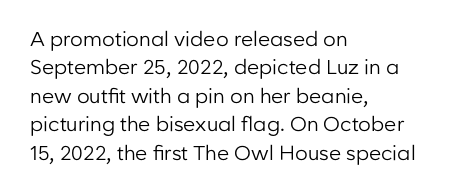
The image shows 20 px text type, upright; set left-aligned, normal line spacing (1.42x), normal letter spacing, not underlined.
